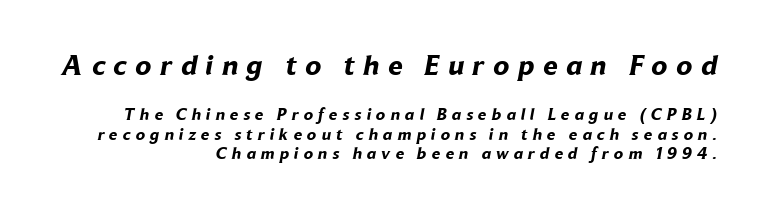
{"serif": "no", "bold": "yes", "weight": "bold", "width": "normal", "stroke_contrast": "low", "x_height": "medium", "monospaced": "no", "underline": "no", "align": "right", "line_spacing": "tight", "line_spacing_ratio": 1.14, "letter_spacing": "wide", "letter_spacing_em": 0.3, "larger_block": "first", "size_ratio": 1.71, "glyph_px": 29}
